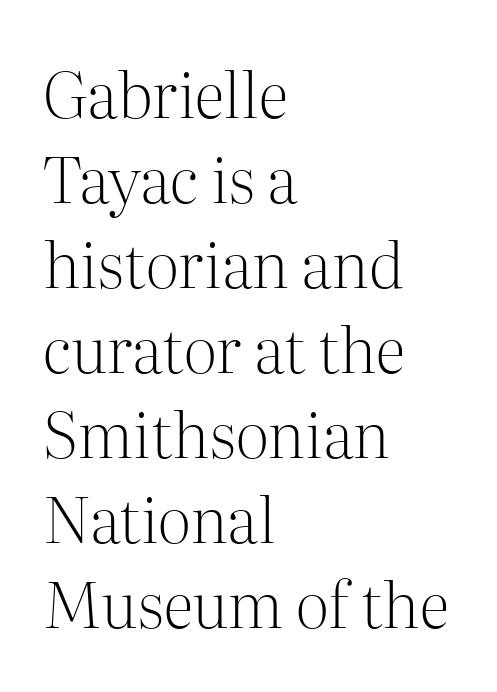
Summary of vertical rhythm: regular, with standard interline spacing. Horizontal alignment here is leftward, the default for most running prose. Stems and bowls with no extra thickness — not bold. Decoration check: the copy has no underline. It's the straight-up-and-down kind of type. The rendering keeps characters at their native spacing.
